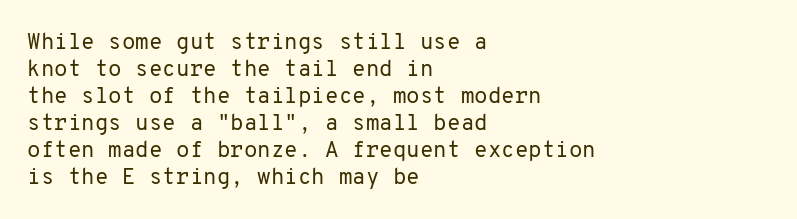
The image shows 22 px text type, upright; set left-aligned, line spacing 1.23x, normal letter spacing, not underlined.
